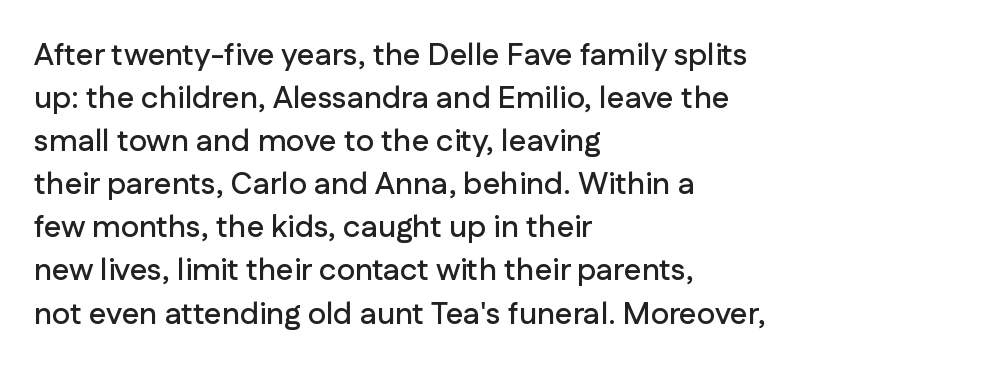
Q: Is the text italic (slanted)? A: No, it is upright.
Q: Is the typeface a serif or a sans-serif typeface? A: Sans-serif.
Q: Is the text underlined? A: No.
Q: How is the paragraph aligned? A: Left-aligned.
Q: Is the spacing between letters normal or unusually wide? A: Normal.
Q: Is the spacing between lines tight, normal or loose? A: Normal.
Q: Width (condensed, normal, or wide)? A: Normal.
Q: Stroke contrast? A: Low.
Q: x-height? A: Medium.
Q: Monospaced? A: No.
